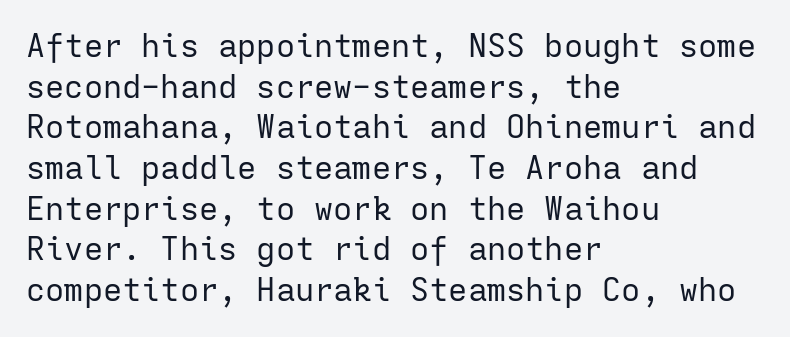
Q: Is the text bold? A: No.
Q: Is the text italic (slanted)? A: No, it is upright.
Q: Is the typeface a serif or a sans-serif typeface? A: Sans-serif.
Q: Is the text underlined? A: No.
Q: How is the paragraph aligned? A: Left-aligned.
Q: Is the spacing between letters normal or unusually wide? A: Normal.
Q: Is the spacing between lines tight, normal or loose? A: Normal.
Q: Width (condensed, normal, or wide)? A: Normal.
Q: Stroke contrast? A: Low.
Q: x-height? A: Medium.
Q: Monospaced? A: Yes.
